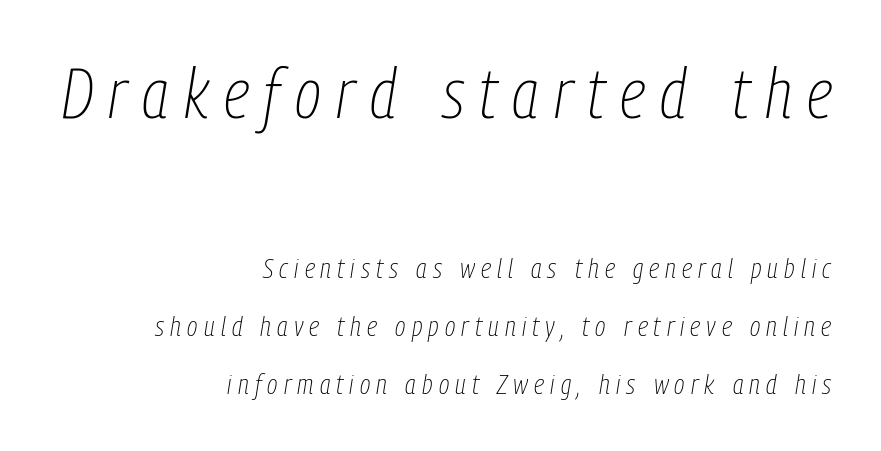
The image shows 70 px thin, condensed type, italic (leaning right); set right-aligned, loose line spacing (2.06x), unusually wide letter spacing (+0.22 em), not underlined; the first (top) block is 2.5x larger; low stroke contrast and a medium x-height.
